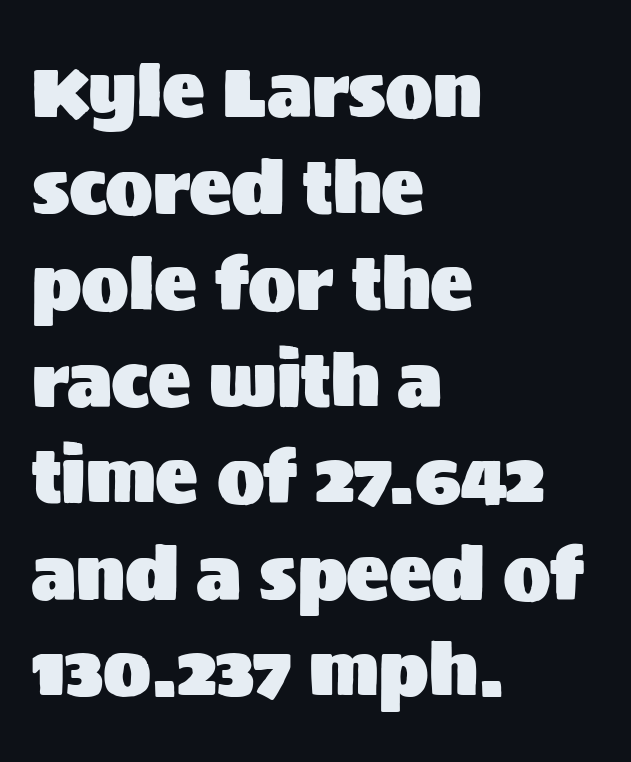
{"serif": "no", "italic": "no", "width": "normal", "stroke_contrast": "medium", "x_height": "large", "monospaced": "no", "underline": "no", "align": "left", "line_spacing": "normal", "line_spacing_ratio": 1.36, "letter_spacing": "normal", "letter_spacing_em": 0.0, "glyph_px": 71}
